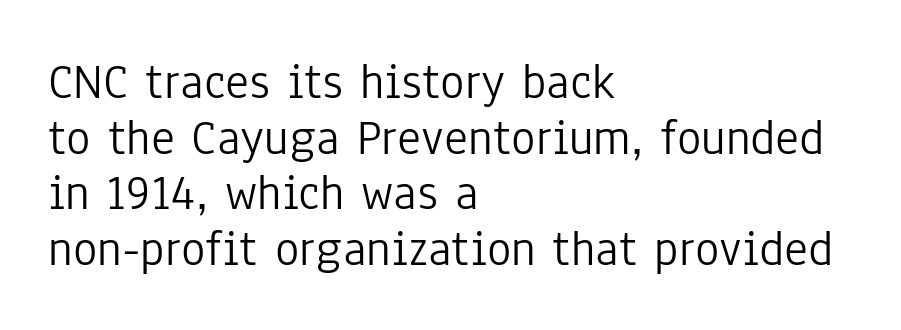
{"serif": "no", "italic": "no", "bold": "no", "weight": "light", "width": "condensed", "stroke_contrast": "low", "x_height": "medium", "monospaced": "no", "underline": "no", "align": "left", "line_spacing": "tight", "line_spacing_ratio": 1.09, "letter_spacing": "normal", "letter_spacing_em": 0.0, "glyph_px": 51}
